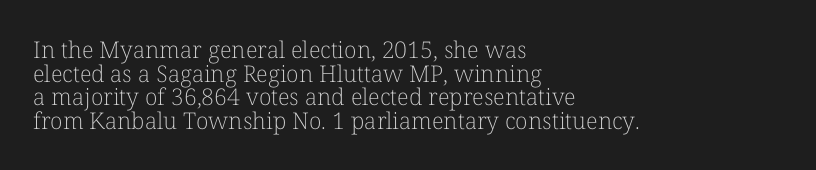
Q: Is the text bold? A: No.
Q: Is the text italic (slanted)? A: No, it is upright.
Q: Is the text underlined? A: No.
Q: How is the paragraph aligned? A: Left-aligned.
Q: Is the spacing between letters normal or unusually wide? A: Normal.
Q: Is the spacing between lines tight, normal or loose? A: Tight.
